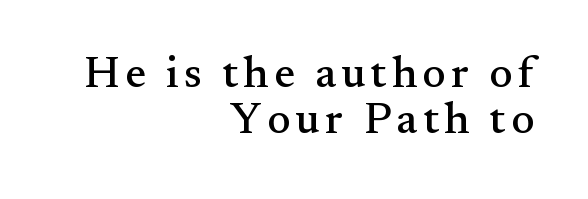
The image shows 44 px serif type, upright; set right-aligned, tight line spacing (1.04x), not underlined; medium stroke contrast and a small x-height.
